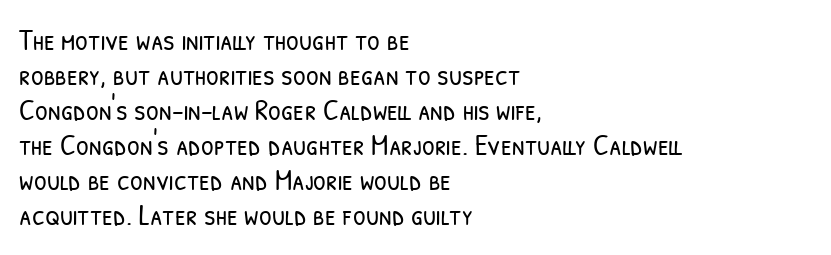
Left-aligned paragraph, ragged on the right. The words here are not underlined. Spacing verdict: proportional, widths tailored to each character. No letter is thick-stroked: the sample isn't bold.
